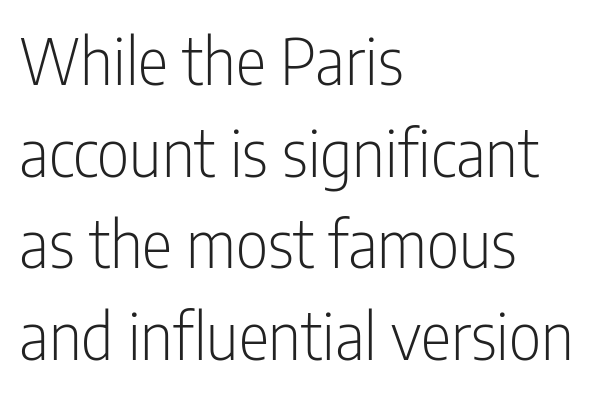
{"serif": "no", "italic": "no", "bold": "no", "weight": "light", "width": "condensed", "stroke_contrast": "low", "x_height": "medium", "monospaced": "no", "underline": "no", "align": "left", "line_spacing": "normal", "line_spacing_ratio": 1.43, "letter_spacing": "normal", "letter_spacing_em": 0.0, "glyph_px": 64}
